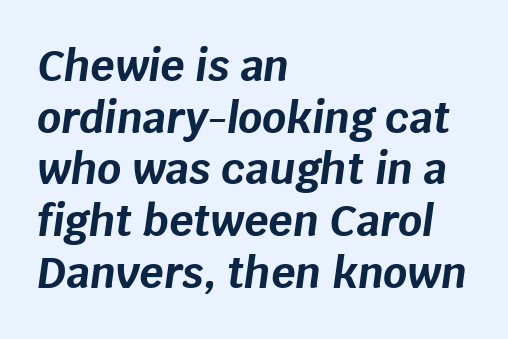
Q: Is the text bold? A: Yes.
Q: Is the text italic (slanted)? A: Yes, it leans right by about 8 degrees.
Q: Is the text underlined? A: No.
Q: How is the paragraph aligned? A: Left-aligned.
Q: Is the spacing between letters normal or unusually wide? A: Normal.
Q: Width (condensed, normal, or wide)? A: Normal.
Q: Stroke contrast? A: Low.
Q: x-height? A: Large.
Q: Monospaced? A: No.
